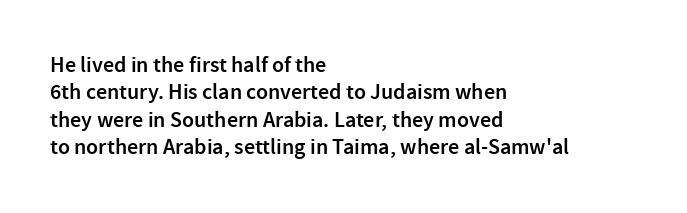
The image shows 22 px text type, upright; set left-aligned, normal line spacing (1.25x), normal letter spacing, not underlined.
